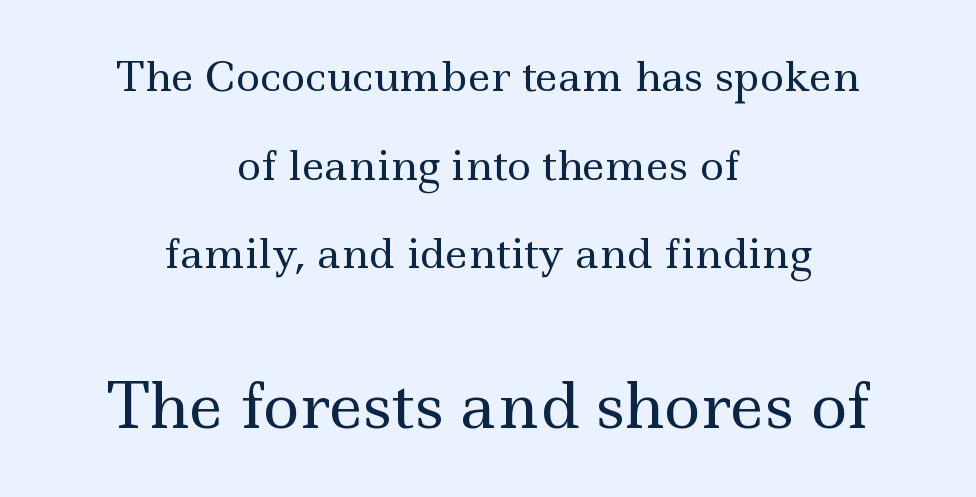
{"serif": "yes", "italic": "no", "bold": "no", "weight": "regular", "width": "wide", "x_height": "small", "monospaced": "no", "underline": "no", "align": "center", "line_spacing": "loose", "line_spacing_ratio": 2.16, "letter_spacing": "normal", "letter_spacing_em": 0.0, "larger_block": "second", "size_ratio": 1.51, "glyph_px": 62}
